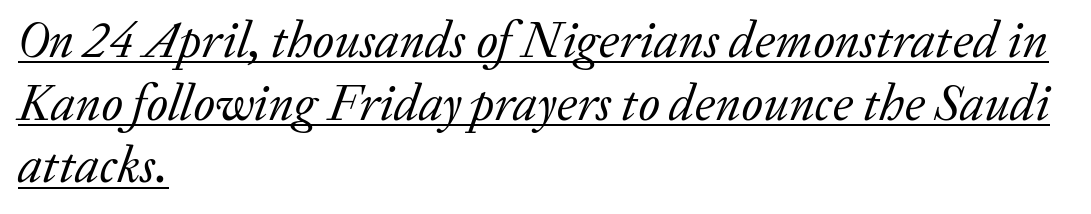
What decoration does the sample have? An underline. Short note: letters normally spaced. The face used here has a pronounced slope to its letters. These lines are rendered in a variable-pitch font.
